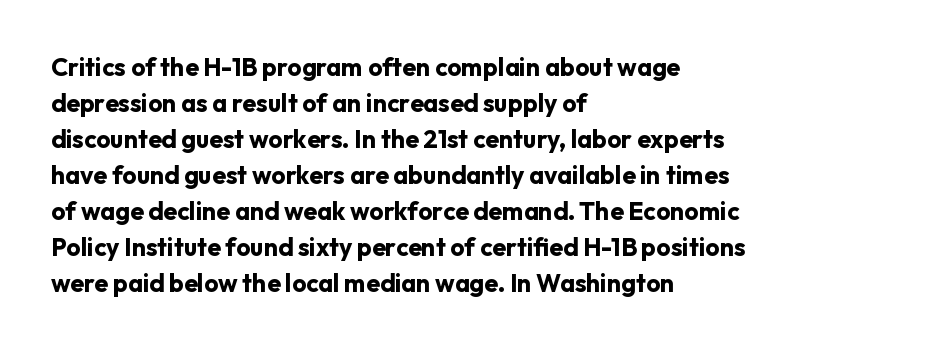
The image shows 25 px bold type, upright; set left-aligned, normal line spacing (1.44x), normal letter spacing, not underlined.
